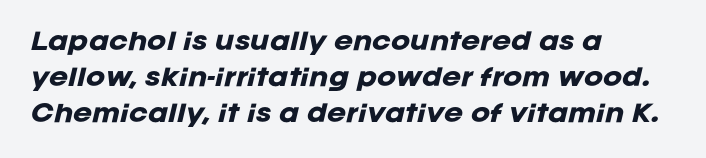
Q: Is the text bold? A: Yes.
Q: Is the text italic (slanted)? A: Yes, it leans right by about 12 degrees.
Q: Is the text underlined? A: No.
Q: How is the paragraph aligned? A: Left-aligned.
Q: Is the spacing between letters normal or unusually wide? A: Normal.
Q: Is the spacing between lines tight, normal or loose? A: Normal.
